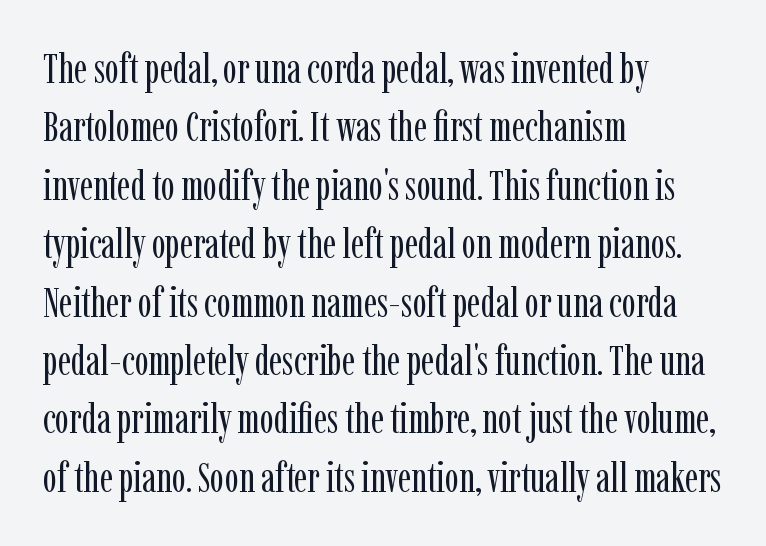
Words float on clear page, feet unadorned. The face looks like a standard text weight, possibly lighter. These lines sit exactly where default settings would place them. Looks like regular typesetting: each glyph gets only the width it needs.
